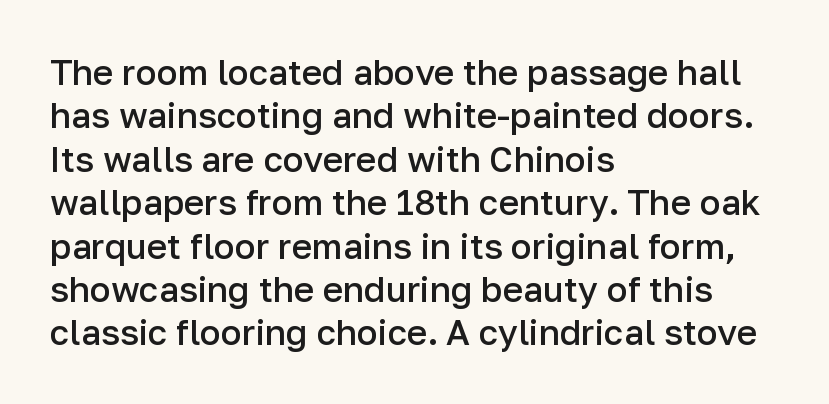
{"serif": "no", "italic": "no", "bold": "semi", "weight": "semibold", "width": "normal", "stroke_contrast": "low", "x_height": "medium", "monospaced": "no", "underline": "no", "align": "left", "line_spacing_ratio": 1.24, "letter_spacing": "normal", "letter_spacing_em": 0.0, "glyph_px": 35}
